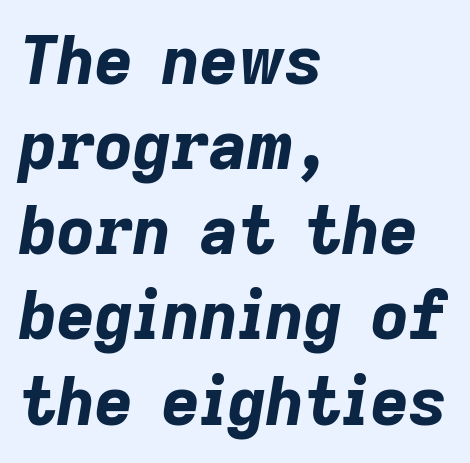
Typeset ragged right — the left edge is the straight one. Underline: absent. This is oblique type, the kind used for emphasis or titles. Looks like regular typesetting: each glyph gets only the width it needs. This sample keeps an unexceptional amount of space between lines.
